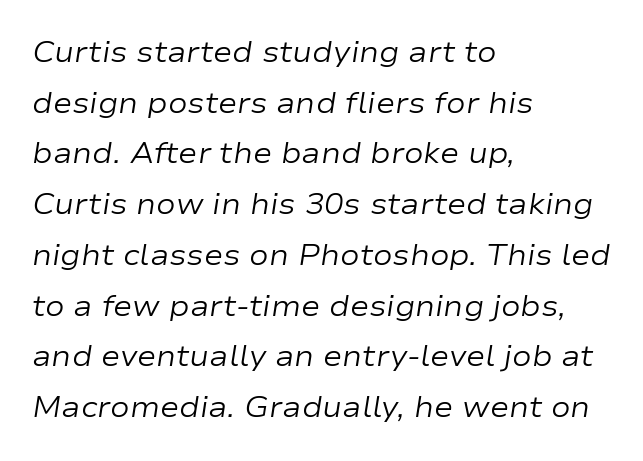
The typography opts for an oblique posture over an upright one. How are the letters spaced? Ordinarily, with no added tracking. Each row of text sits above clean, open space. Where is the straight margin? On the left. Weight: regular or lighter. The letters advance in unequal steps, a hallmark of proportional type.
